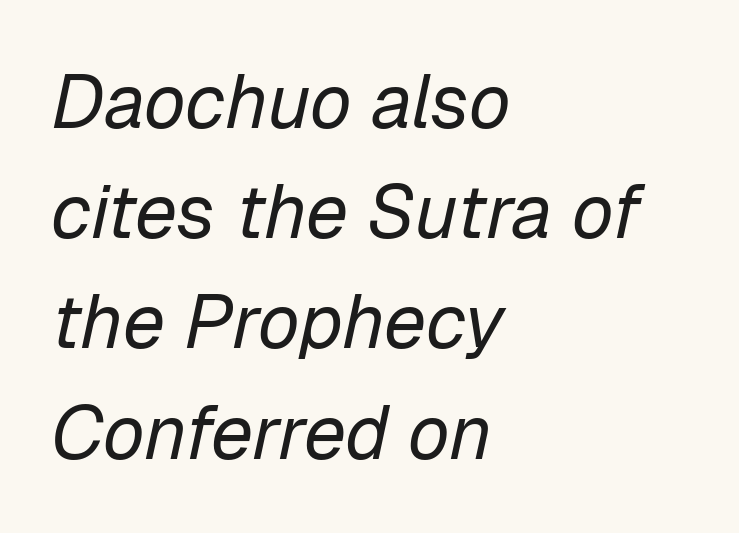
Q: Is the text bold? A: No.
Q: Is the text italic (slanted)? A: Yes, it leans right by about 12 degrees.
Q: Is the text underlined? A: No.
Q: How is the paragraph aligned? A: Left-aligned.
Q: Is the spacing between letters normal or unusually wide? A: Normal.
Q: Is the spacing between lines tight, normal or loose? A: Normal.
Q: Width (condensed, normal, or wide)? A: Normal.
Q: Stroke contrast? A: Low.
Q: x-height? A: Medium.
Q: Monospaced? A: No.
